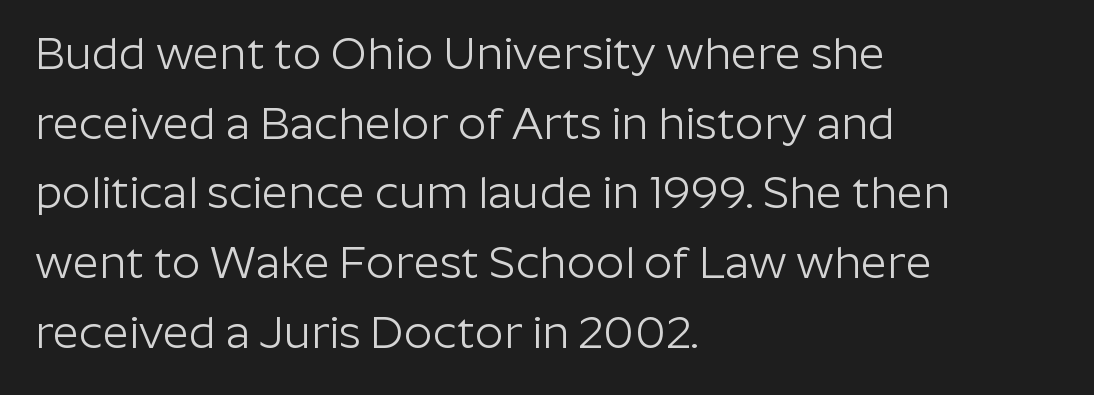
The image shows 45 px light sans-serif type, upright; set left-aligned, normal line spacing (1.55x), normal letter spacing, not underlined; low stroke contrast and a medium x-height.
